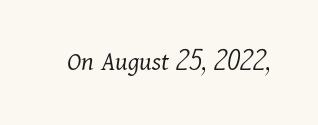
{"serif": "yes", "italic": "yes", "lean": "right", "slant_degrees": 11, "bold": "no", "weight": "light", "width": "normal", "stroke_contrast": "medium", "x_height": "medium", "monospaced": "no", "underline": "no", "letter_spacing": "normal", "letter_spacing_em": 0.0, "glyph_px": 28}
